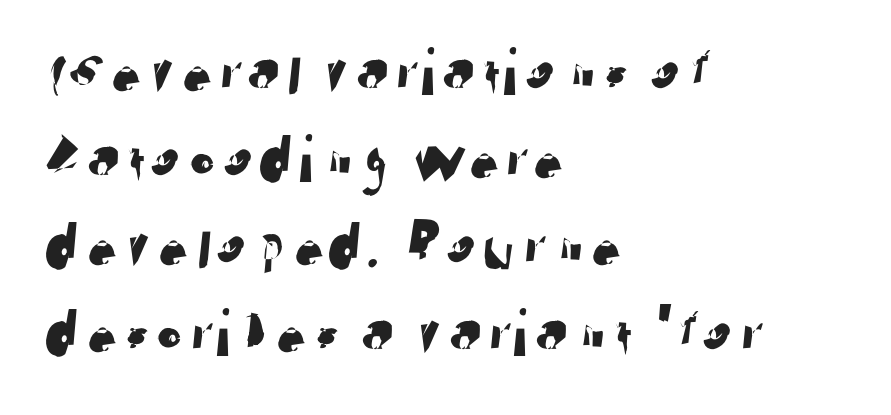
Q: Is the typeface a serif or a sans-serif typeface? A: Sans-serif.
Q: Is the text underlined? A: No.
Q: How is the paragraph aligned? A: Left-aligned.
Q: Is the spacing between letters normal or unusually wide? A: Normal.
Q: Is the spacing between lines tight, normal or loose? A: Normal.
Q: Width (condensed, normal, or wide)? A: Normal.
Q: Stroke contrast? A: Low.
Q: x-height? A: Medium.
Q: Monospaced? A: No.
